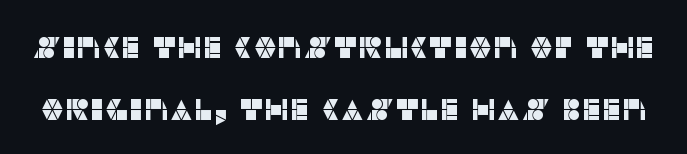
The letterforms sit shoulder to shoulder at normal distance. The rendering uses natural spacing where letterforms have individual widths. In terms of leading, this rendering errs on the spacious side. Underlining? Definitely not there.
